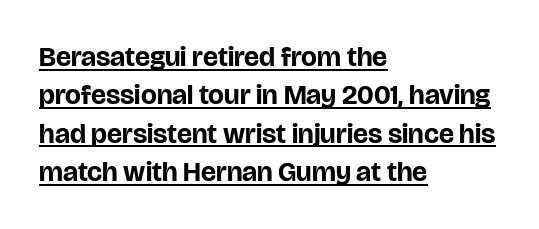
{"serif": "no", "italic": "no", "bold": "yes", "weight": "bold", "width": "normal", "stroke_contrast": "low", "x_height": "large", "monospaced": "no", "underline": "yes", "align": "left", "line_spacing": "normal", "line_spacing_ratio": 1.37, "letter_spacing": "normal", "letter_spacing_em": 0.0, "glyph_px": 28}
